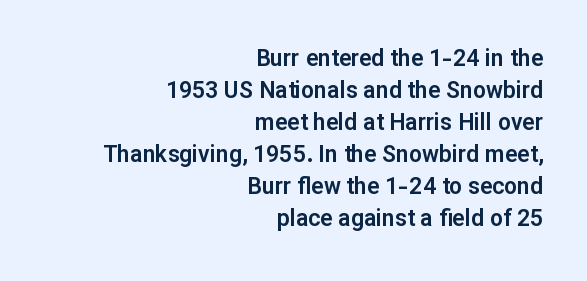
The typography opts for an upright posture over an oblique one. Typeset ragged left — the right edge is the straight one. The line texture is even and compact thanks to regular tracking. This block has exactly the height ordinary leading produces. Nobody drew a line under any word here.
